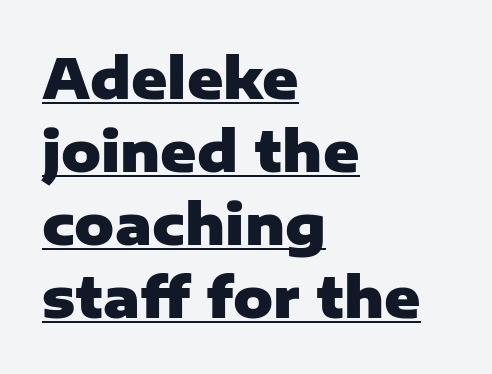
{"serif": "no", "italic": "no", "bold": "yes", "weight": "heavy", "width": "normal", "stroke_contrast": "low", "x_height": "medium", "monospaced": "no", "underline": "yes", "align": "left", "line_spacing": "normal", "line_spacing_ratio": 1.33, "letter_spacing": "normal", "letter_spacing_em": 0.0, "glyph_px": 55}
